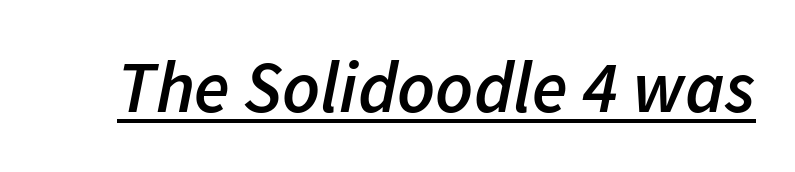
{"italic": "yes", "lean": "right", "slant_degrees": 11, "bold": "semi", "weight": "semibold", "width": "normal", "stroke_contrast": "low", "x_height": "medium", "monospaced": "no", "underline": "yes", "letter_spacing": "normal", "letter_spacing_em": 0.0, "glyph_px": 73}
